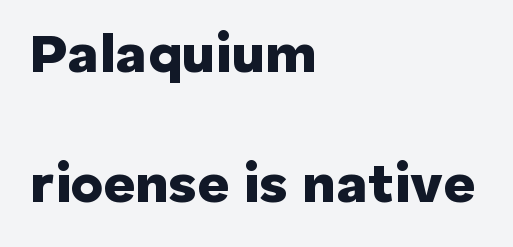
{"serif": "no", "italic": "no", "bold": "yes", "weight": "heavy", "width": "normal", "stroke_contrast": "low", "x_height": "medium", "monospaced": "no", "underline": "no", "align": "left", "line_spacing": "loose", "line_spacing_ratio": 2.37, "letter_spacing": "normal", "letter_spacing_em": 0.0, "glyph_px": 55}
